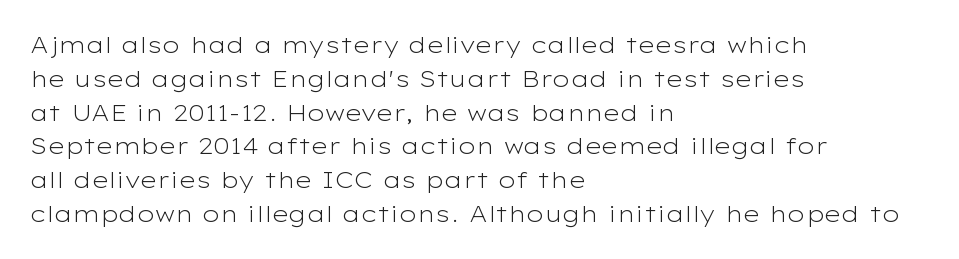
Q: Is the text bold? A: No.
Q: Is the text italic (slanted)? A: No, it is upright.
Q: Is the text underlined? A: No.
Q: How is the paragraph aligned? A: Left-aligned.
Q: Is the spacing between letters normal or unusually wide? A: Normal.
Q: Is the spacing between lines tight, normal or loose? A: Normal.
